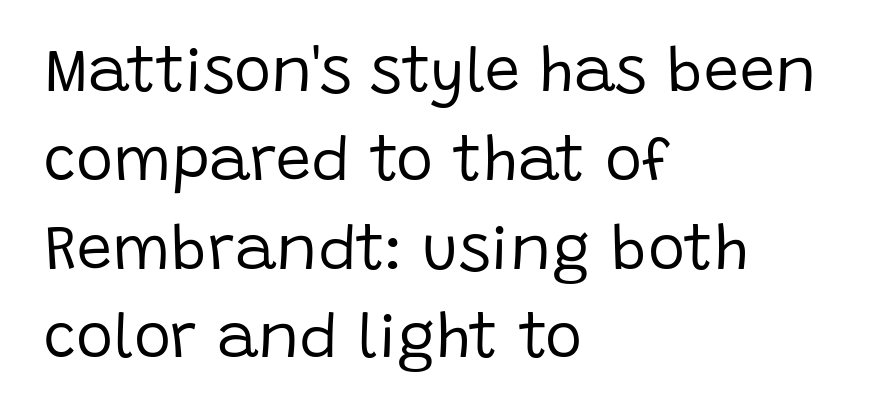
The line texture is even and compact thanks to regular tracking. If you measured baseline to baseline, you'd find a middling distance. Letters rest on an invisible, unmarked baseline. This sample uses an upright cut, with every glyph sitting square on the baseline.
